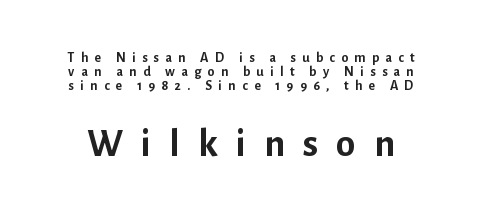
Q: Is the text bold? A: Yes.
Q: Is the text italic (slanted)? A: No, it is upright.
Q: Is the typeface a serif or a sans-serif typeface? A: Sans-serif.
Q: Is the text underlined? A: No.
Q: Is the spacing between letters normal or unusually wide? A: Unusually wide.
Q: Is the spacing between lines tight, normal or loose? A: Tight.
Q: Which block of text is set in a larger size, the first (top) or the second (bottom)? A: The second (bottom) one.
Q: Width (condensed, normal, or wide)? A: Normal.
Q: Stroke contrast? A: Low.
Q: x-height? A: Medium.
Q: Monospaced? A: No.
